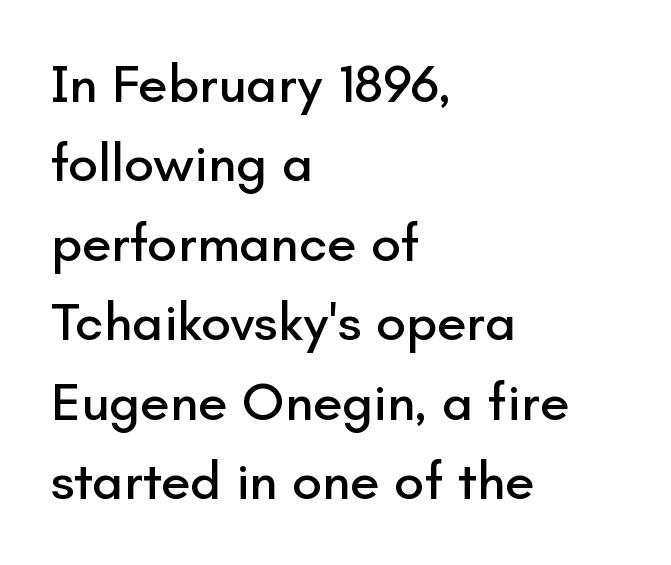
Q: Is the text italic (slanted)? A: No, it is upright.
Q: Is the typeface a serif or a sans-serif typeface? A: Sans-serif.
Q: Is the text underlined? A: No.
Q: How is the paragraph aligned? A: Left-aligned.
Q: Is the spacing between letters normal or unusually wide? A: Normal.
Q: Is the spacing between lines tight, normal or loose? A: Normal.
Q: Width (condensed, normal, or wide)? A: Normal.
Q: Stroke contrast? A: Low.
Q: x-height? A: Small.
Q: Monospaced? A: No.
